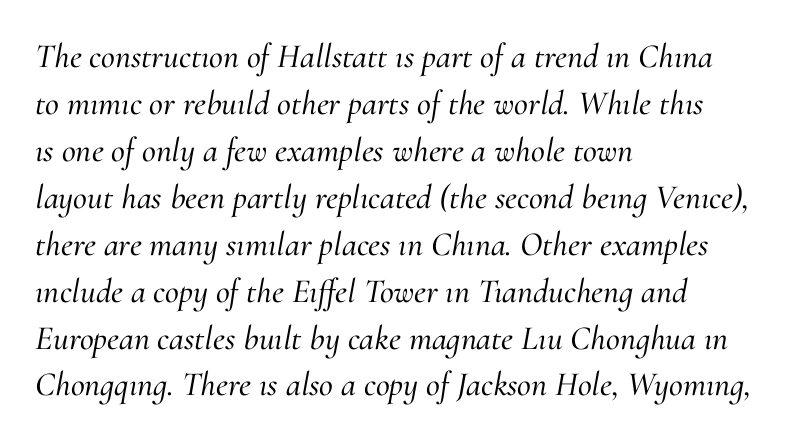
{"serif": "yes", "italic": "yes", "lean": "right", "slant_degrees": 10, "width": "normal", "stroke_contrast": "medium", "x_height": "small", "monospaced": "no", "underline": "no", "align": "left", "line_spacing": "normal", "line_spacing_ratio": 1.38, "letter_spacing": "normal", "letter_spacing_em": 0.0, "glyph_px": 34}
